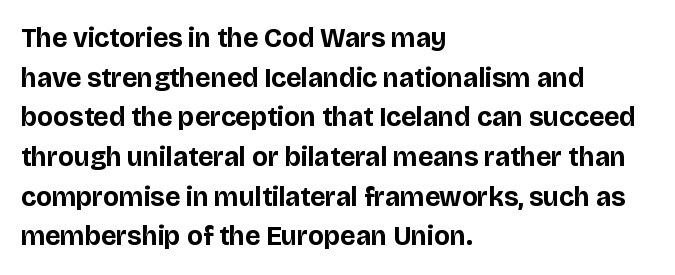
The image shows 27 px bold type, upright; set left-aligned, normal line spacing (1.47x), normal letter spacing, not underlined.
